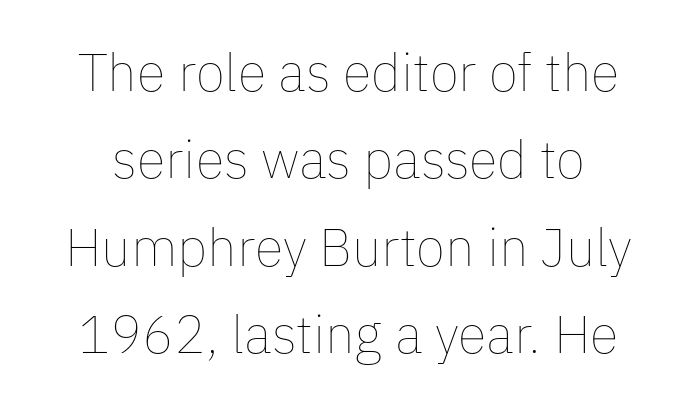
The image shows 53 px thin type, upright; set normal line spacing (1.65x), normal letter spacing, not underlined; low stroke contrast and a medium x-height.
